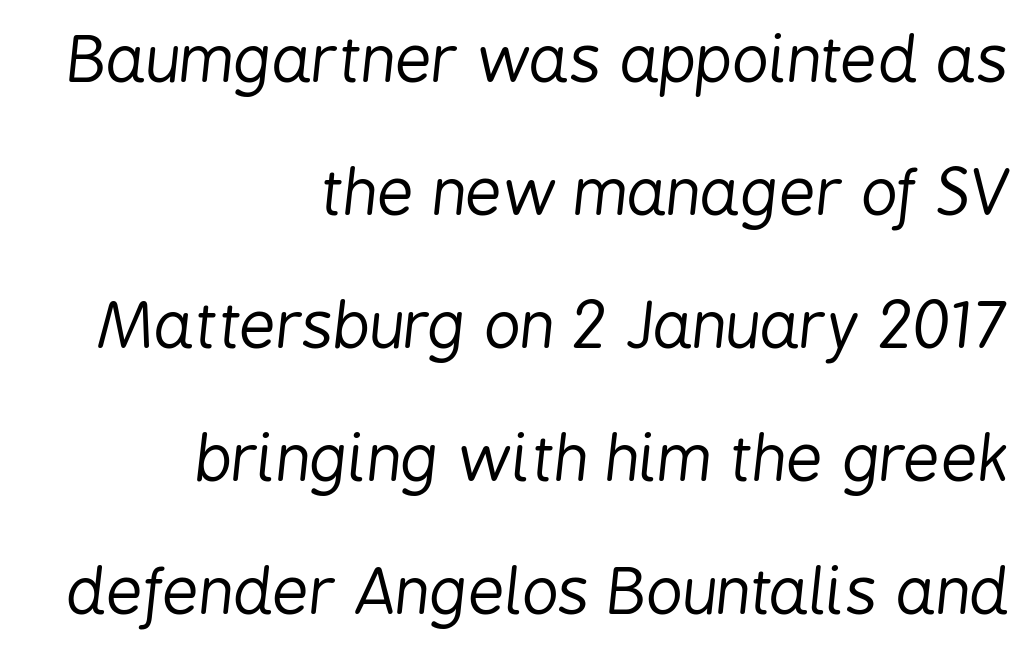
{"italic": "yes", "lean": "right", "slant_degrees": 6, "bold": "no", "weight": "regular", "width": "condensed", "stroke_contrast": "low", "x_height": "medium", "monospaced": "no", "underline": "no", "align": "right", "line_spacing": "loose", "line_spacing_ratio": 2.08, "letter_spacing": "normal", "letter_spacing_em": 0.0, "glyph_px": 64}
